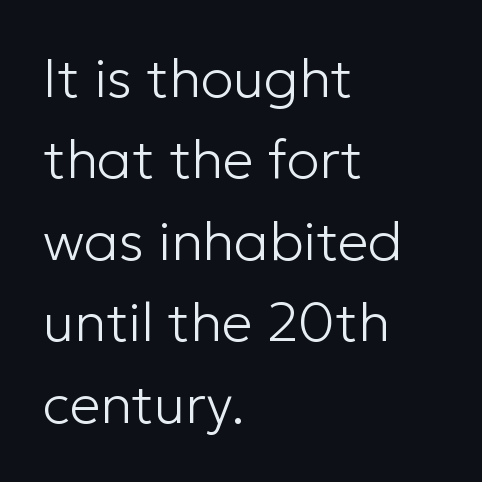
The image shows 55 px light sans-serif type, upright; set left-aligned, normal line spacing (1.48x), normal letter spacing, not underlined; low stroke contrast and a medium x-height.
